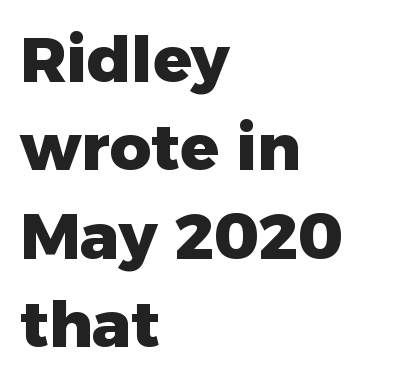
The image shows 64 px heavy sans-serif type, upright; set left-aligned, normal line spacing (1.38x), normal letter spacing, not underlined; low stroke contrast and a medium x-height.
